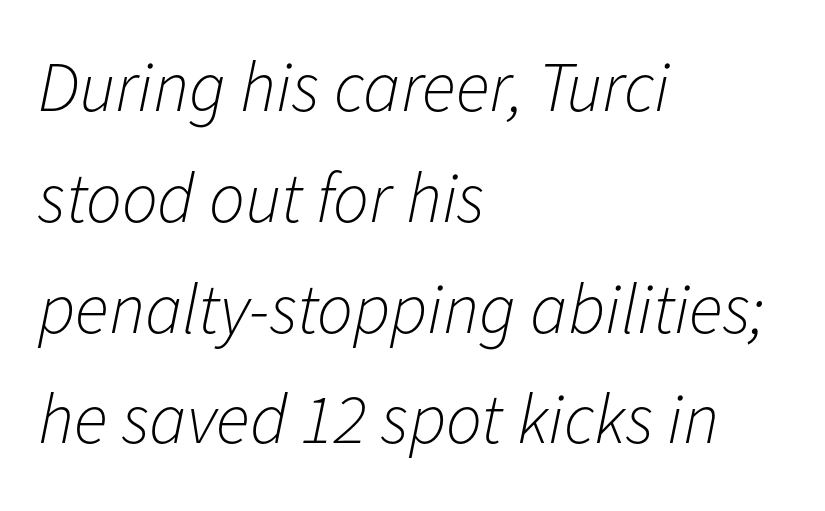
{"italic": "yes", "lean": "right", "slant_degrees": 11, "bold": "no", "weight": "light", "width": "normal", "stroke_contrast": "low", "x_height": "medium", "monospaced": "no", "underline": "no", "align": "left", "line_spacing": "normal", "line_spacing_ratio": 1.56, "letter_spacing": "normal", "letter_spacing_em": 0.0, "glyph_px": 71}
